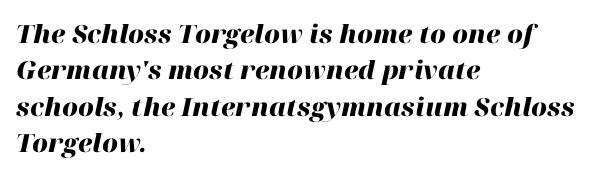
The image shows 25 px bold type, italic (leaning right); set left-aligned, normal line spacing (1.46x), normal letter spacing, not underlined.
